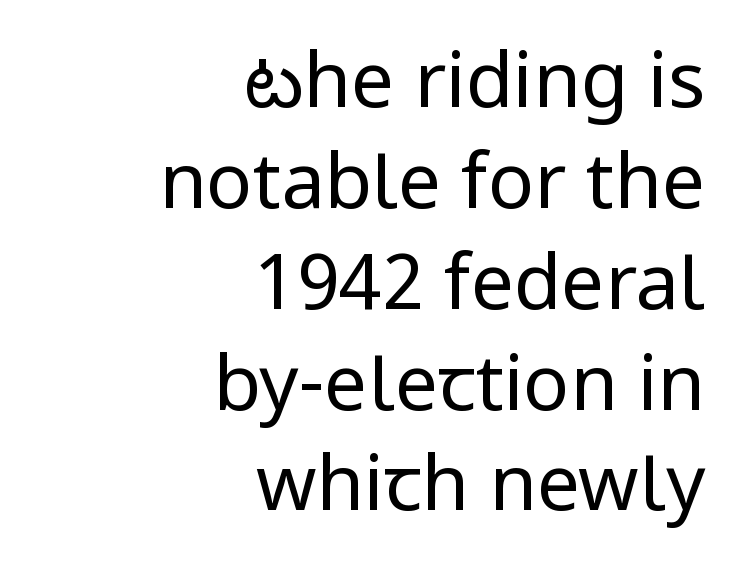
Q: Is the text bold? A: No.
Q: Is the text italic (slanted)? A: No, it is upright.
Q: Is the typeface a serif or a sans-serif typeface? A: Sans-serif.
Q: Is the text underlined? A: No.
Q: How is the paragraph aligned? A: Right-aligned.
Q: Is the spacing between letters normal or unusually wide? A: Normal.
Q: Is the spacing between lines tight, normal or loose? A: Normal.
Q: Width (condensed, normal, or wide)? A: Normal.
Q: Stroke contrast? A: Low.
Q: x-height? A: Medium.
Q: Monospaced? A: No.
